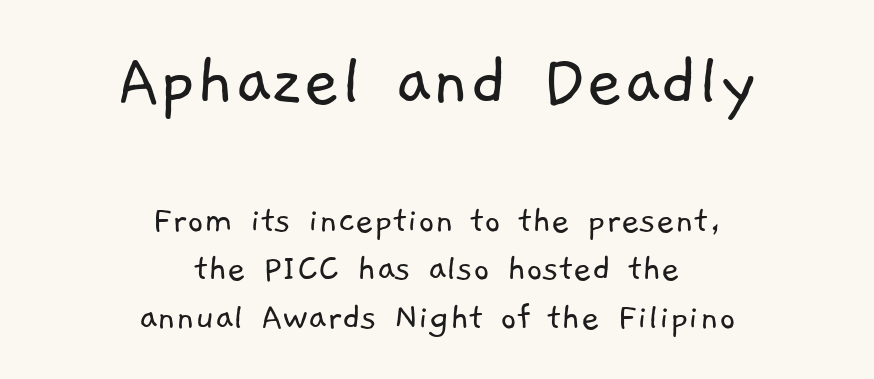
Q: Is the text bold? A: No.
Q: Is the typeface a serif or a sans-serif typeface? A: Sans-serif.
Q: Is the text underlined? A: No.
Q: How is the paragraph aligned? A: Centered.
Q: Is the spacing between letters normal or unusually wide? A: Normal.
Q: Which block of text is set in a larger size, the first (top) or the second (bottom)? A: The first (top) one.
Q: Width (condensed, normal, or wide)? A: Normal.
Q: Stroke contrast? A: Low.
Q: x-height? A: Medium.
Q: Monospaced? A: No.
